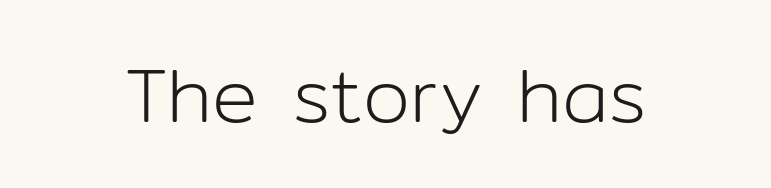
{"serif": "no", "italic": "no", "bold": "no", "weight": "light", "width": "normal", "stroke_contrast": "low", "x_height": "medium", "monospaced": "no", "underline": "no", "align": "center", "letter_spacing": "normal", "letter_spacing_em": 0.0, "glyph_px": 76}
